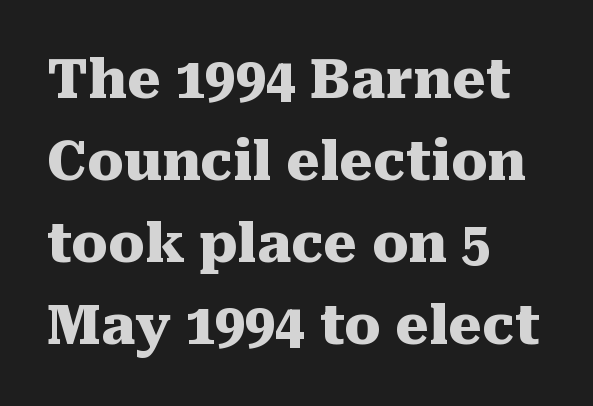
The image shows 54 px heavy serif type, upright; set left-aligned, normal line spacing (1.52x), normal letter spacing, not underlined; medium stroke contrast and a medium x-height.
